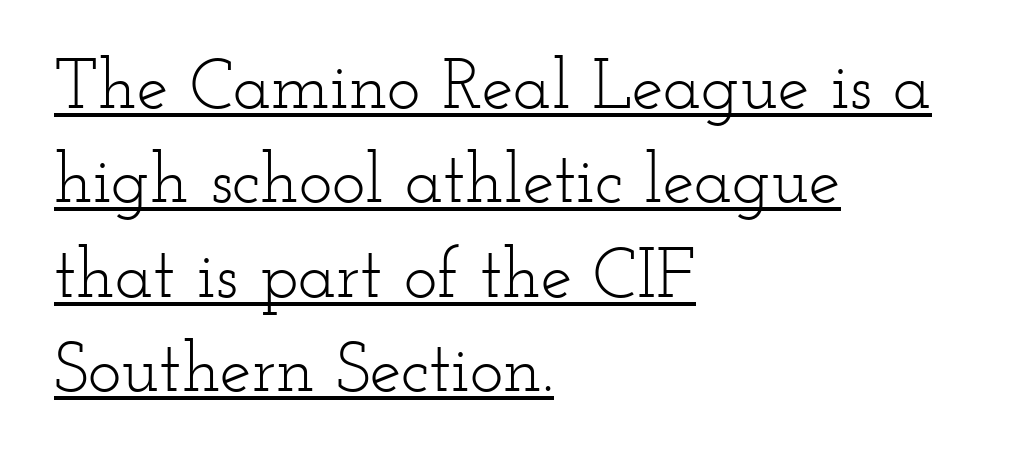
What stands out about the letter spacing? Nothing — it is the standard amount. Each letter keeps its own natural width here, so spacing adapts to shape. Does the lettering tilt? It doesn't — this is upright. Does the leading feel generous? No, just average. Looks like someone drew a line under every word here.
